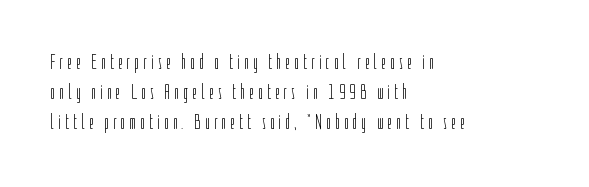
The image shows 21 px text type, upright; set left-aligned, normal line spacing (1.43x), not underlined.
